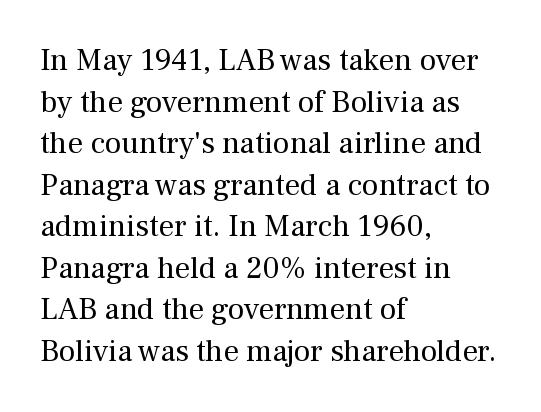
Q: Is the text bold? A: No.
Q: Is the text italic (slanted)? A: No, it is upright.
Q: Is the typeface a serif or a sans-serif typeface? A: Serif.
Q: Is the text underlined? A: No.
Q: How is the paragraph aligned? A: Left-aligned.
Q: Is the spacing between letters normal or unusually wide? A: Normal.
Q: Is the spacing between lines tight, normal or loose? A: Normal.
Q: Width (condensed, normal, or wide)? A: Normal.
Q: Stroke contrast? A: Medium.
Q: x-height? A: Medium.
Q: Monospaced? A: No.
